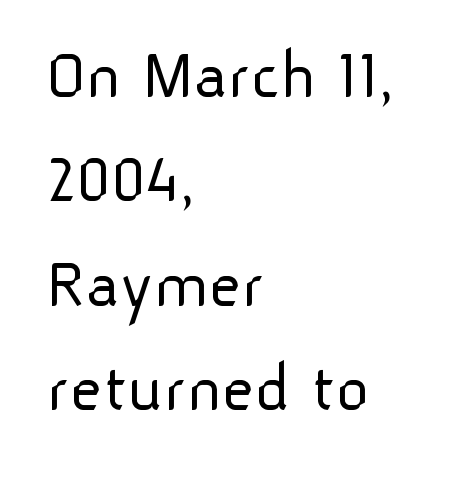
In terms of letterspacing, this is plain default setting. Is the type heavy? It reads as light-to-regular instead. In terms of letterform style, serifs are entirely absent. The typesetter chose a ragged-right arrangement here. Rendered with straight, roman letterforms.
